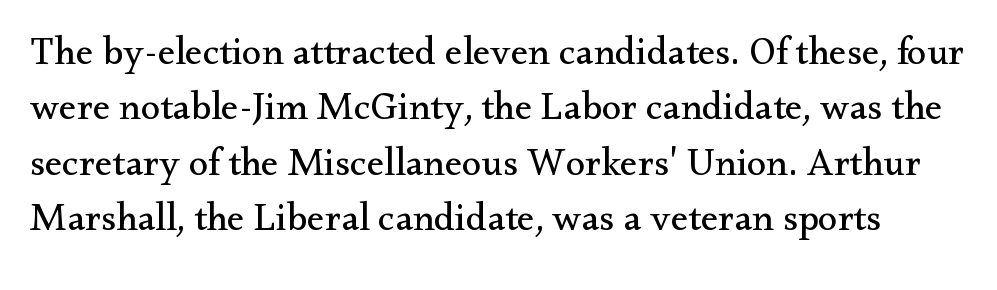
This is roman type, the default non-slanted kind. Is the stroke heavy? The answer is a plain regular-or-lighter. Note the varied advance widths — an 'i' is clearly narrower than an 'm'. Honestly, the letter spacing is just normal — you wouldn't notice it. Serifs: yes, visible at the terminals of the letterforms. The foot of each line stays bare and open.
